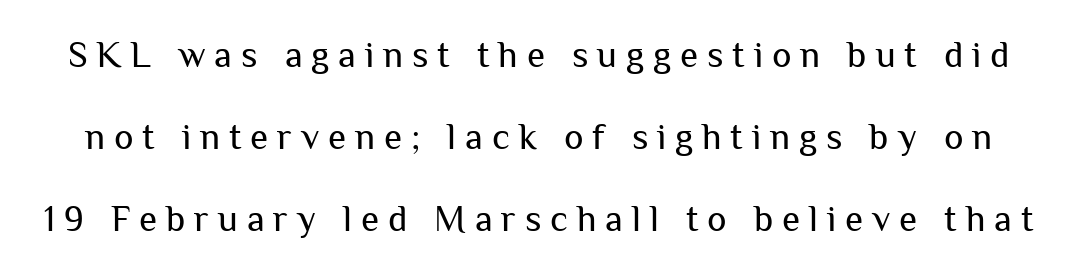
What stands out about the letter spacing? Its width — letters are far apart. The face used here is proportionally spaced, like ordinary book or web type. Does the lettering tilt? It doesn't — this is upright. The weight tops out at a normal text grade. Successive baselines arrive slowly, with a big drop between each.
